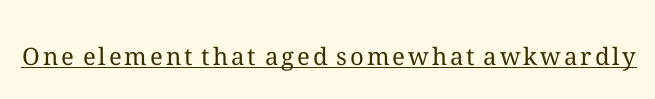
Q: Is the text bold? A: No.
Q: Is the text italic (slanted)? A: No, it is upright.
Q: Is the text underlined? A: Yes.
